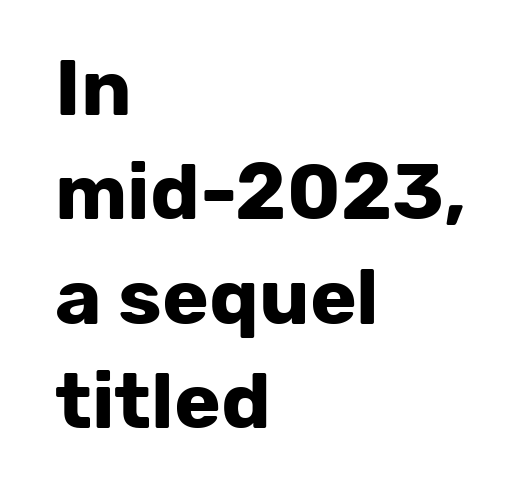
{"serif": "no", "italic": "no", "bold": "yes", "weight": "bold", "width": "normal", "stroke_contrast": "low", "x_height": "medium", "monospaced": "no", "underline": "no", "align": "left", "line_spacing": "normal", "line_spacing_ratio": 1.32, "letter_spacing": "normal", "letter_spacing_em": 0.0, "glyph_px": 79}
